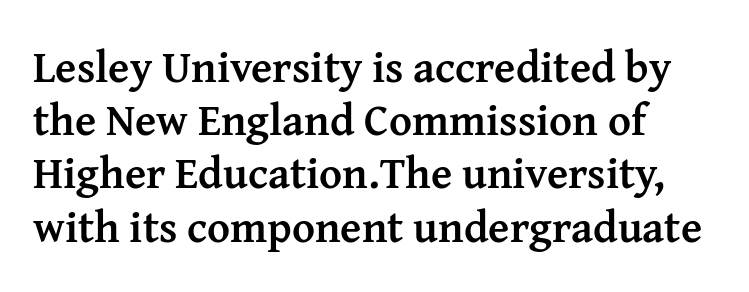
Tall strokes in this sample are plumb rather than angled. Horizontal alignment here is leftward, the default for most running prose. Proportional: the letters do not fall into vertical columns. Typographic density is high because the face is bold. What kind of face is this? One with serifs. The zone under the glyphs is completely vacant.
